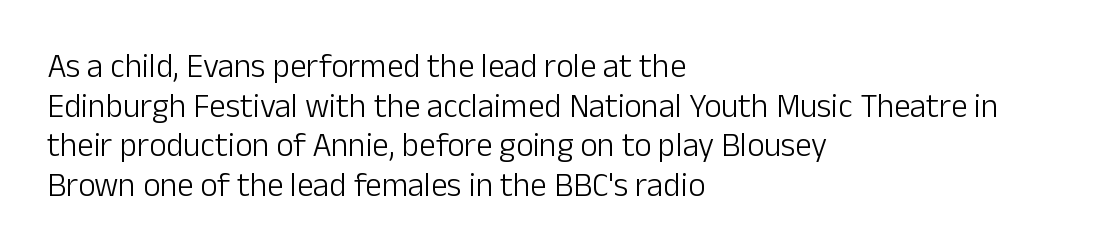
{"serif": "no", "italic": "no", "bold": "no", "weight": "light", "width": "normal", "stroke_contrast": "low", "x_height": "medium", "monospaced": "no", "underline": "no", "align": "left", "line_spacing_ratio": 1.2, "letter_spacing": "normal", "letter_spacing_em": 0.0, "glyph_px": 33}
